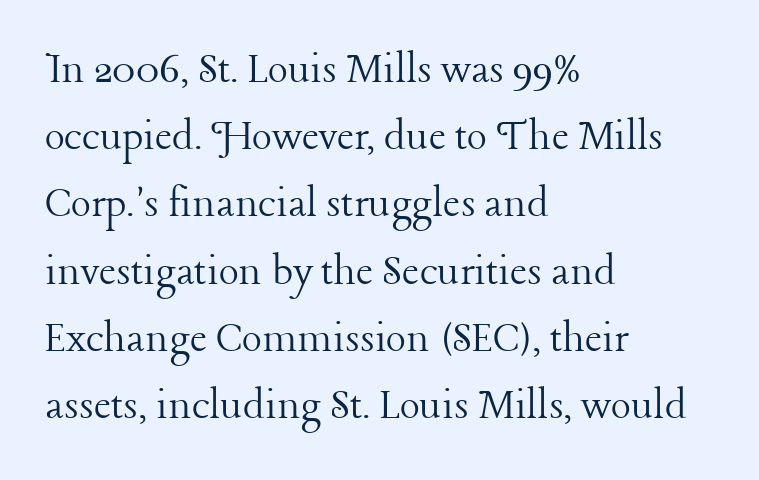
Q: Is the text bold? A: No.
Q: Is the text italic (slanted)? A: No, it is upright.
Q: Is the typeface a serif or a sans-serif typeface? A: Serif.
Q: Is the text underlined? A: No.
Q: How is the paragraph aligned? A: Left-aligned.
Q: Is the spacing between letters normal or unusually wide? A: Normal.
Q: Is the spacing between lines tight, normal or loose? A: Normal.
Q: Width (condensed, normal, or wide)? A: Normal.
Q: Stroke contrast? A: Low.
Q: x-height? A: Medium.
Q: Monospaced? A: No.
